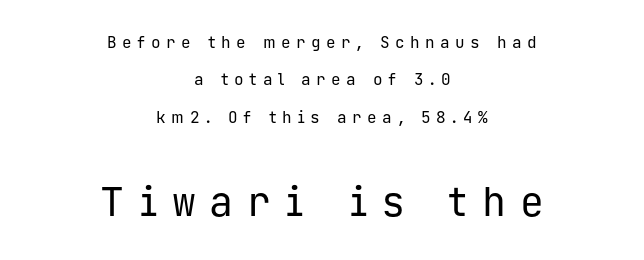
The image shows 40 px regular-weight sans-serif type, upright, monospaced; set centered, loose line spacing (2.34x), unusually wide letter spacing (+0.34 em), not underlined; the second (bottom) block is 2.5x larger; low stroke contrast and a medium x-height.
